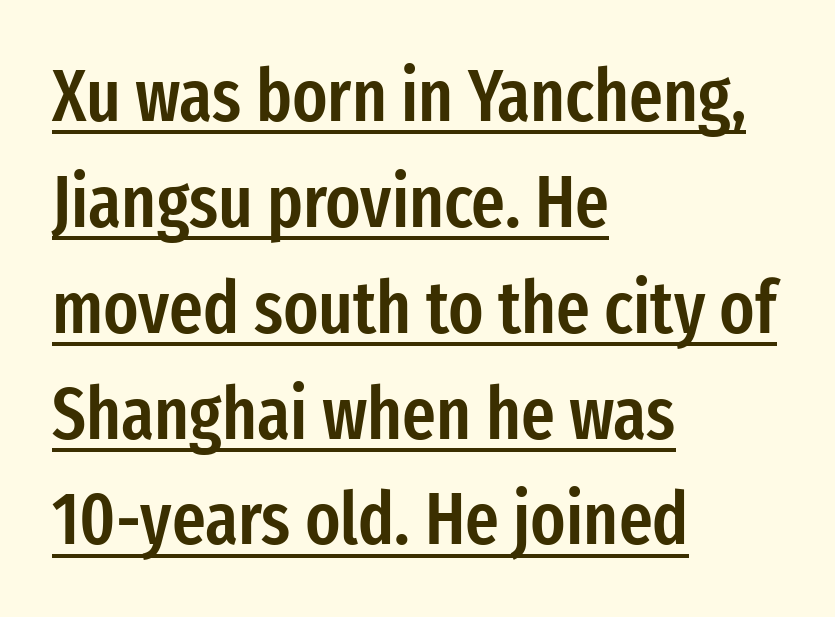
{"serif": "no", "italic": "no", "bold": "semi", "weight": "semibold", "width": "condensed", "stroke_contrast": "low", "x_height": "medium", "monospaced": "no", "underline": "yes", "align": "left", "line_spacing": "normal", "line_spacing_ratio": 1.45, "letter_spacing": "normal", "letter_spacing_em": 0.0, "glyph_px": 73}
